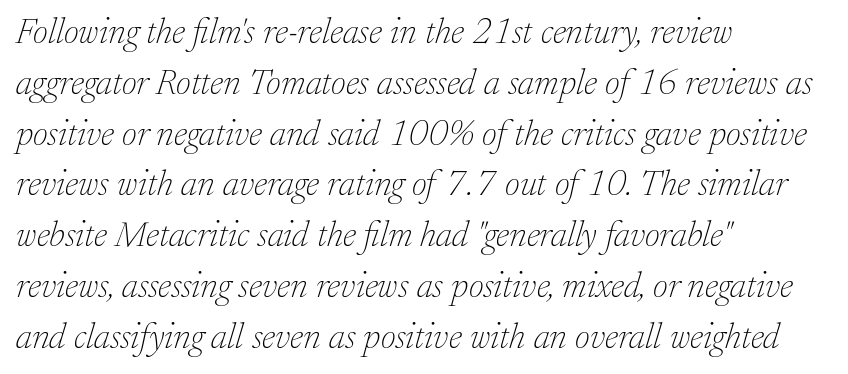
The image shows 36 px thin serif type, italic (leaning right); set left-aligned, normal line spacing (1.41x), normal letter spacing, not underlined; low stroke contrast and a medium x-height.
